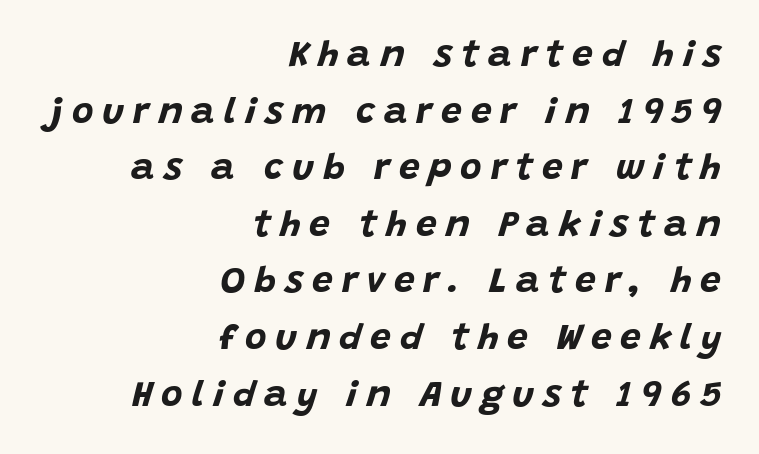
The image shows 37 px bold type, italic (leaning right); set right-aligned, normal line spacing (1.53x), unusually wide letter spacing (+0.24 em), not underlined; low stroke contrast and a large x-height.
